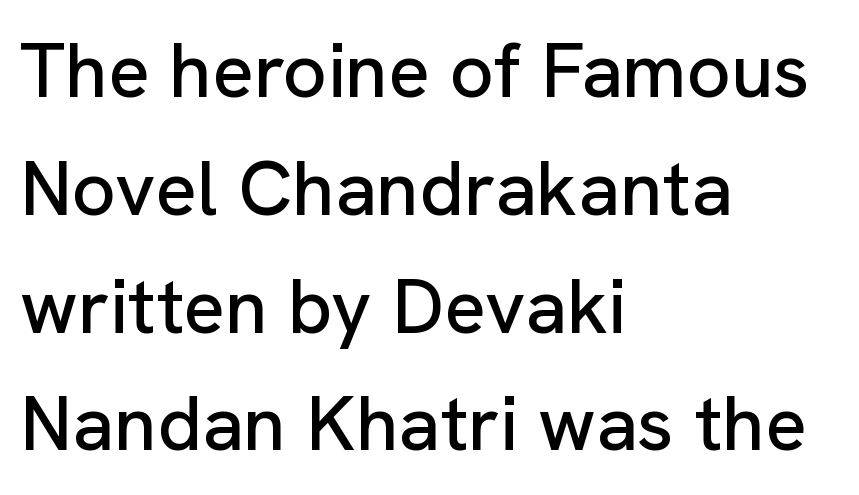
{"serif": "no", "italic": "no", "width": "normal", "stroke_contrast": "low", "x_height": "medium", "monospaced": "no", "underline": "no", "align": "left", "line_spacing": "normal", "line_spacing_ratio": 1.53, "letter_spacing": "normal", "letter_spacing_em": 0.0, "glyph_px": 77}
